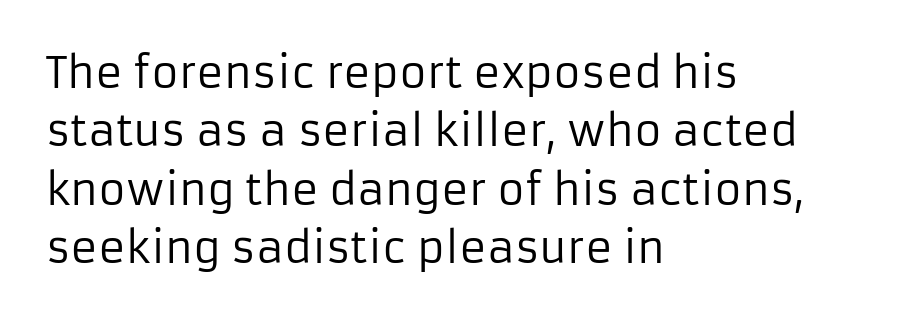
{"serif": "no", "italic": "no", "bold": "no", "weight": "regular", "width": "normal", "stroke_contrast": "low", "x_height": "medium", "monospaced": "no", "underline": "no", "align": "left", "line_spacing": "normal", "line_spacing_ratio": 1.39, "letter_spacing": "normal", "letter_spacing_em": 0.0, "glyph_px": 42}
